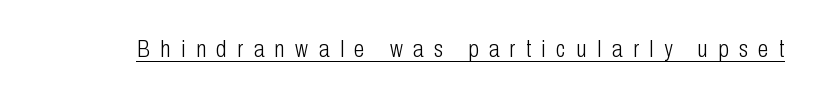
{"italic": "no", "bold": "no", "underline": "yes", "letter_spacing": "wide", "letter_spacing_em": 0.44, "glyph_px": 24}
